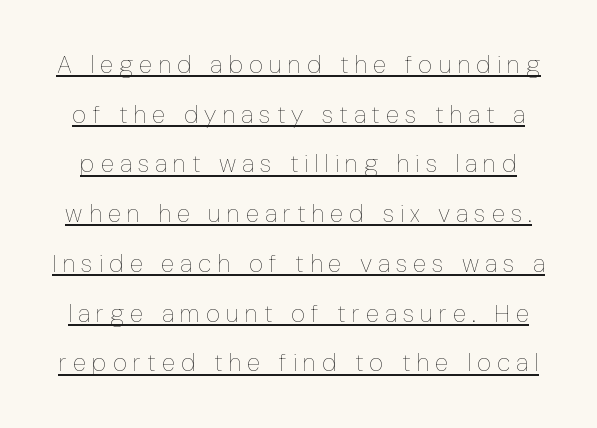
In designer terms, the underline attribute is active on this setting. This block would shrink considerably if given ordinary leading; it's expanded now. Loose tracking; the words dissolve into strings of separated letters. Caption: face not bold, strokes unweighted. Quick note: not italic, upright.
